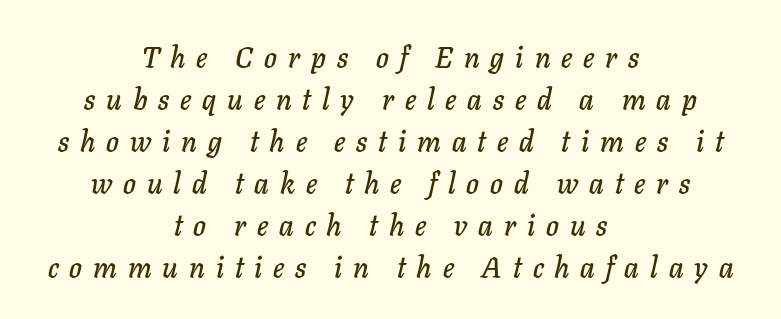
The image shows 29 px text type, italic (leaning right); set centered, normal line spacing (1.45x), unusually wide letter spacing (+0.38 em), not underlined; low stroke contrast and a medium x-height.
